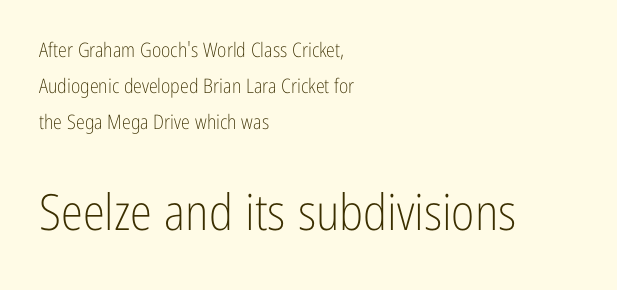
Reading top to bottom, the characters get bigger at the block break. Line starts are locked; line ends wander. No italicization has been applied; the sample stays upright. Descender tails drop into unmarked territory. Bold? No — there's no thickening of the strokes.
